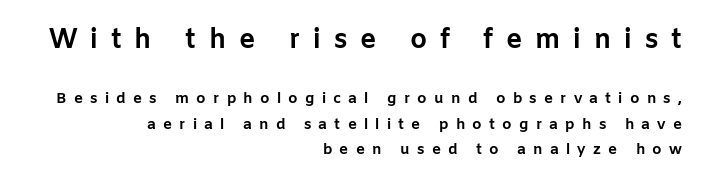
The passage is arranged like a letterhead date or caption credit — flush right. Unlike italic type, these characters show no tilt at all. Leading matches the norm, producing a regular column. The rendering shrinks the type as you move from the upper chunk to the lower. Spacing between characters has been opened up far beyond the box default.
